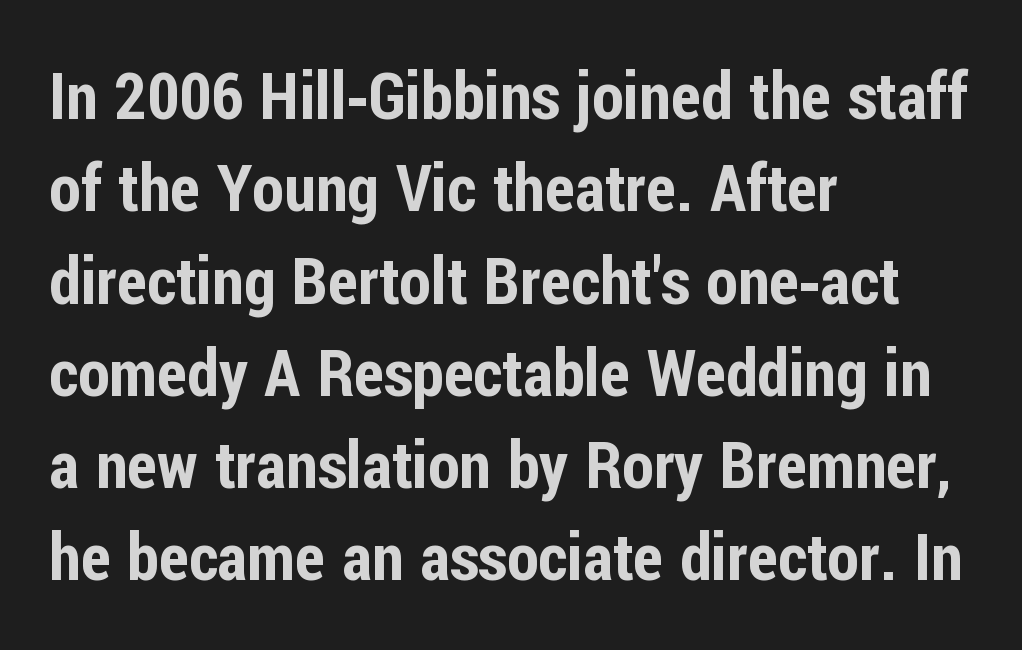
Q: Is the text italic (slanted)? A: No, it is upright.
Q: Is the typeface a serif or a sans-serif typeface? A: Sans-serif.
Q: Is the text underlined? A: No.
Q: How is the paragraph aligned? A: Left-aligned.
Q: Is the spacing between letters normal or unusually wide? A: Normal.
Q: Is the spacing between lines tight, normal or loose? A: Normal.
Q: Width (condensed, normal, or wide)? A: Condensed.
Q: Stroke contrast? A: Low.
Q: x-height? A: Medium.
Q: Monospaced? A: No.
